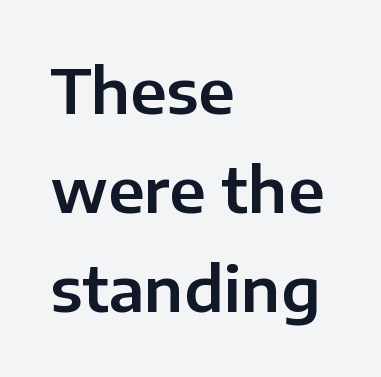
Check under the words: just untouched page. The paragraph shown leans on its left margin. Vertical strokes here are truly vertical. This is sans-serif lettering, the kind often seen on screens and signage. A normal amount of white space separates one row of letters from the next.
